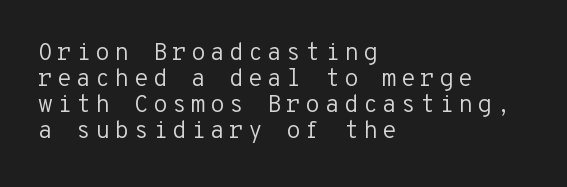
Decoration check: the copy has no underline. The font is comparable to plain body text, perhaps lighter. Each line starts at the same left margin while the right side varies. Line spacing here is tight. Style check: upright.
